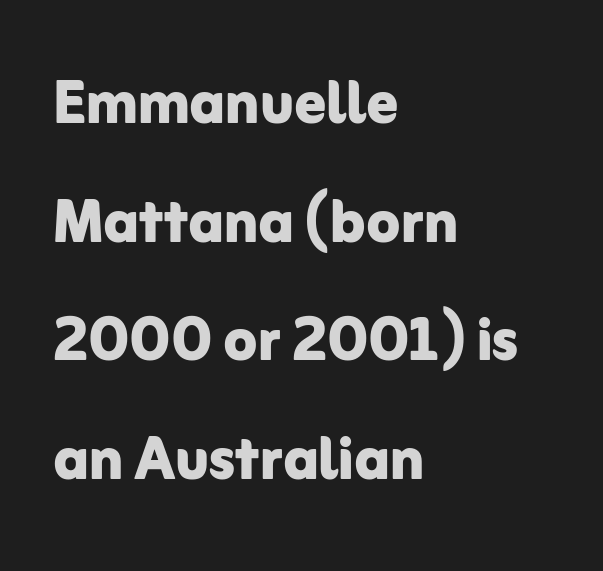
Q: Is the text bold? A: Yes.
Q: Is the text italic (slanted)? A: No, it is upright.
Q: Is the typeface a serif or a sans-serif typeface? A: Sans-serif.
Q: Is the text underlined? A: No.
Q: How is the paragraph aligned? A: Left-aligned.
Q: Is the spacing between letters normal or unusually wide? A: Normal.
Q: Is the spacing between lines tight, normal or loose? A: Normal.
Q: Width (condensed, normal, or wide)? A: Normal.
Q: Stroke contrast? A: Low.
Q: x-height? A: Medium.
Q: Monospaced? A: No.
